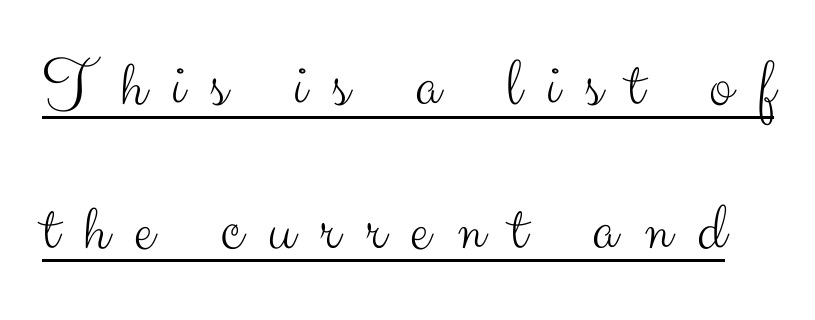
Rows of type keep a wide berth in the vertical direction. Compared with a typical body face, this is equally light or lighter still. Each letter keeps its own natural width here, so spacing adapts to shape.
